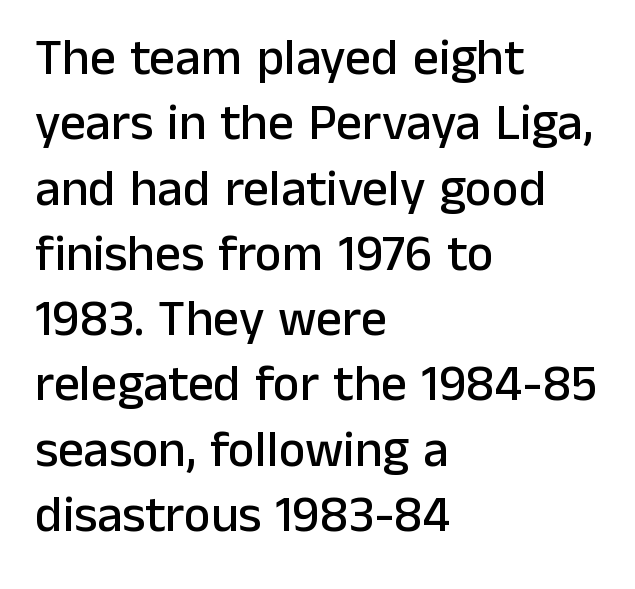
Q: Is the text italic (slanted)? A: No, it is upright.
Q: Is the typeface a serif or a sans-serif typeface? A: Sans-serif.
Q: Is the text underlined? A: No.
Q: How is the paragraph aligned? A: Left-aligned.
Q: Is the spacing between letters normal or unusually wide? A: Normal.
Q: Is the spacing between lines tight, normal or loose? A: Normal.
Q: Width (condensed, normal, or wide)? A: Normal.
Q: Stroke contrast? A: Low.
Q: x-height? A: Medium.
Q: Monospaced? A: No.
